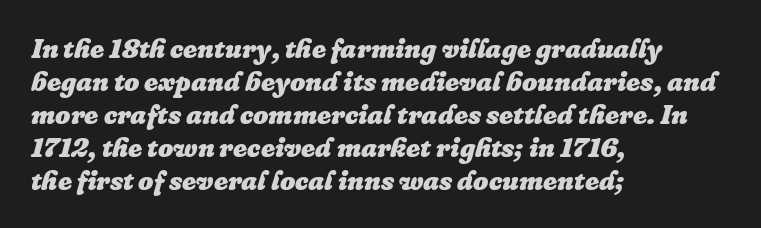
Q: Is the text bold? A: Yes.
Q: Is the text italic (slanted)? A: Yes, it leans right by about 16 degrees.
Q: Is the text underlined? A: No.
Q: How is the paragraph aligned? A: Left-aligned.
Q: Is the spacing between letters normal or unusually wide? A: Normal.
